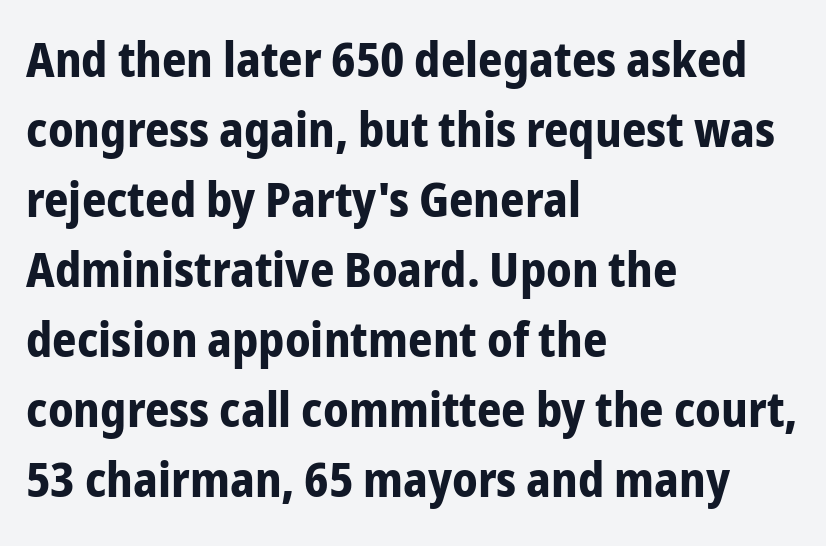
{"serif": "no", "italic": "no", "bold": "yes", "weight": "bold", "width": "condensed", "stroke_contrast": "low", "x_height": "medium", "monospaced": "no", "underline": "no", "align": "left", "line_spacing": "normal", "line_spacing_ratio": 1.46, "letter_spacing": "normal", "letter_spacing_em": 0.0, "glyph_px": 48}
